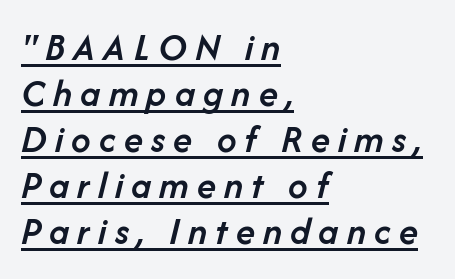
The image shows 39 px semibold type, italic (leaning right); set left-aligned, line spacing 1.18x, unusually wide letter spacing (+0.21 em), underlined; low stroke contrast and a medium x-height.
